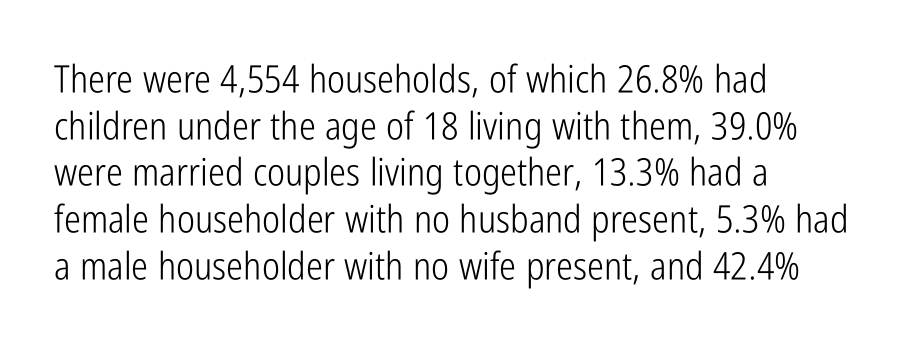
The image shows 38 px light, condensed sans-serif type, upright; set left-aligned, line spacing 1.23x, normal letter spacing, not underlined; low stroke contrast and a medium x-height.
